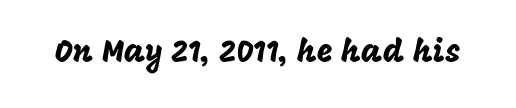
The image shows 31 px sans-serif type; set normal letter spacing, not underlined; low stroke contrast and a large x-height.
